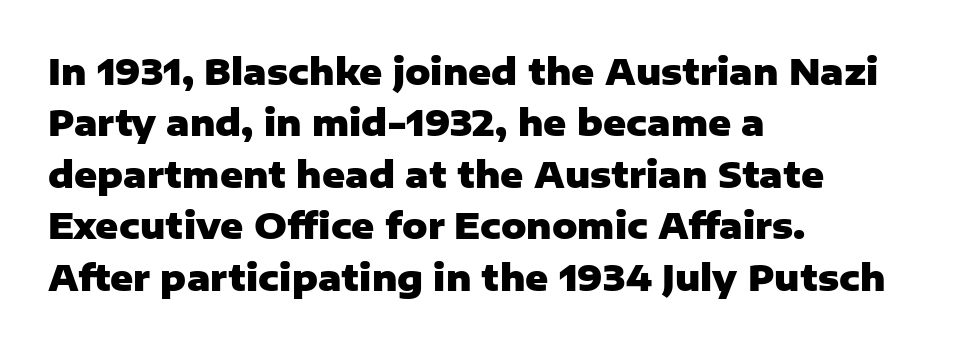
{"serif": "no", "italic": "no", "bold": "yes", "weight": "heavy", "width": "normal", "stroke_contrast": "low", "x_height": "medium", "monospaced": "no", "underline": "no", "align": "left", "line_spacing": "normal", "line_spacing_ratio": 1.47, "letter_spacing": "normal", "letter_spacing_em": 0.0, "glyph_px": 35}
